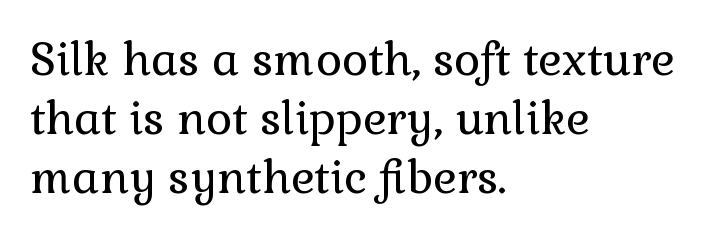
{"serif": "yes", "italic": "no", "bold": "no", "weight": "regular", "width": "normal", "stroke_contrast": "low", "x_height": "medium", "monospaced": "no", "underline": "no", "align": "left", "line_spacing": "normal", "line_spacing_ratio": 1.31, "letter_spacing": "normal", "letter_spacing_em": 0.0, "glyph_px": 45}
